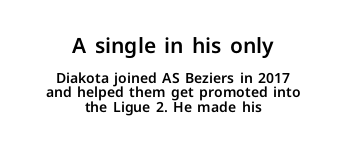
{"italic": "no", "underline": "no", "align": "center", "line_spacing": "tight", "line_spacing_ratio": 1.02, "letter_spacing": "normal", "letter_spacing_em": 0.0, "larger_block": "first", "size_ratio": 1.5, "glyph_px": 21}
